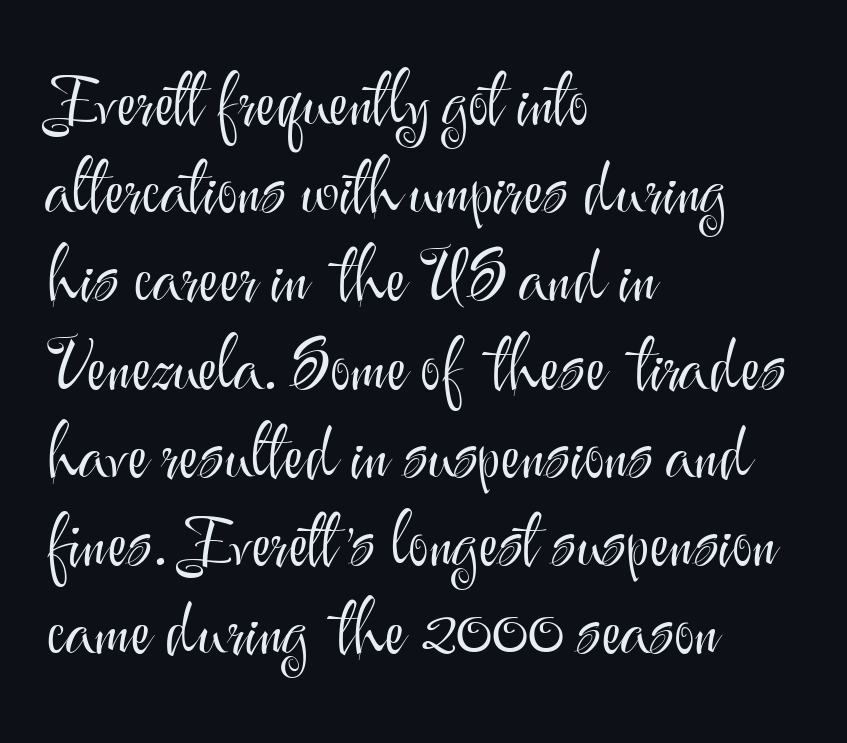
{"serif": "no", "bold": "no", "weight": "light", "width": "normal", "stroke_contrast": "medium", "x_height": "small", "monospaced": "no", "underline": "no", "align": "left", "line_spacing": "normal", "line_spacing_ratio": 1.26, "letter_spacing": "normal", "letter_spacing_em": 0.0, "glyph_px": 70}
